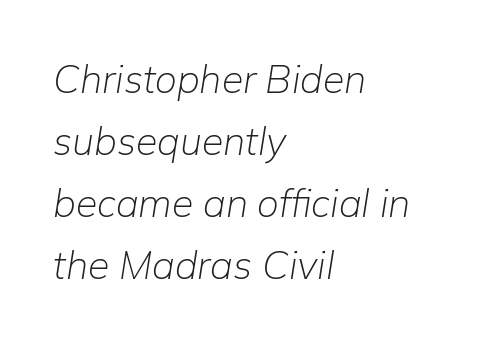
The image shows 39 px light type, italic (leaning right); set left-aligned, normal line spacing (1.59x), normal letter spacing, not underlined; low stroke contrast and a medium x-height.
